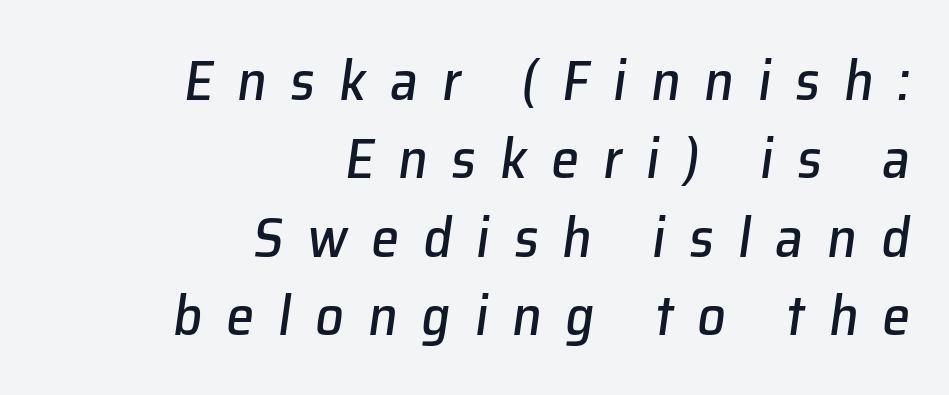
Q: Is the text italic (slanted)? A: Yes, it leans right by about 8 degrees.
Q: Is the text underlined? A: No.
Q: How is the paragraph aligned? A: Right-aligned.
Q: Is the spacing between letters normal or unusually wide? A: Unusually wide.
Q: Is the spacing between lines tight, normal or loose? A: Normal.
Q: Width (condensed, normal, or wide)? A: Normal.
Q: Stroke contrast? A: Low.
Q: x-height? A: Medium.
Q: Monospaced? A: No.
